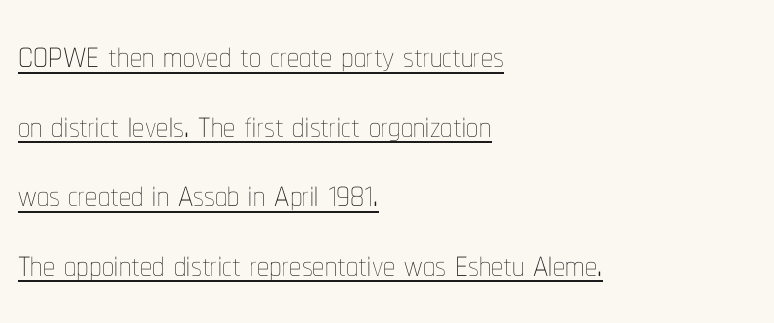
The image shows 48 px thin, condensed type, upright; set left-aligned, normal line spacing (1.45x), normal letter spacing, underlined; low stroke contrast and a medium x-height.
